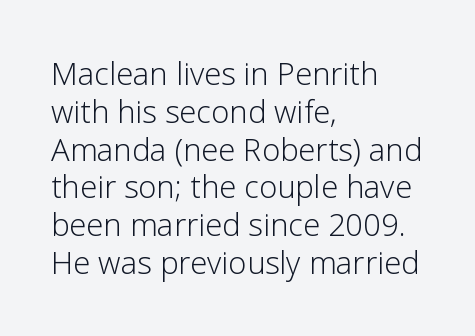
{"serif": "no", "italic": "no", "bold": "no", "weight": "light", "width": "normal", "stroke_contrast": "low", "x_height": "medium", "monospaced": "no", "underline": "no", "align": "left", "line_spacing_ratio": 1.22, "letter_spacing": "normal", "letter_spacing_em": 0.0, "glyph_px": 31}
